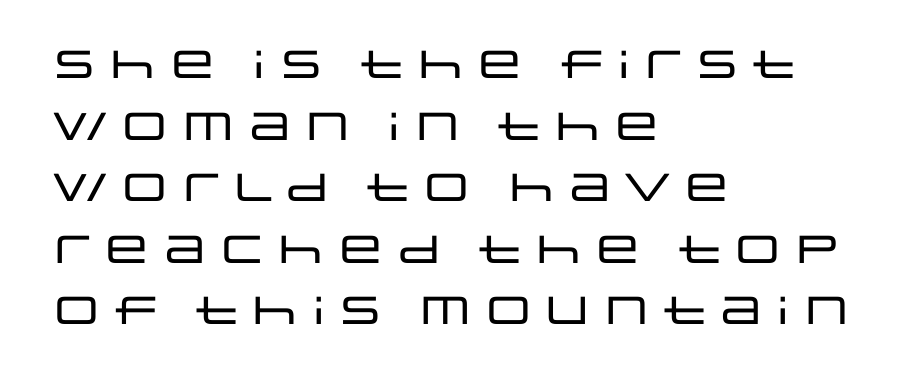
Q: Is the text italic (slanted)? A: No, it is upright.
Q: Is the typeface a serif or a sans-serif typeface? A: Sans-serif.
Q: Is the text underlined? A: No.
Q: How is the paragraph aligned? A: Left-aligned.
Q: Is the spacing between letters normal or unusually wide? A: Normal.
Q: Is the spacing between lines tight, normal or loose? A: Normal.
Q: Width (condensed, normal, or wide)? A: Wide.
Q: Stroke contrast? A: Low.
Q: x-height? A: Large.
Q: Monospaced? A: No.
